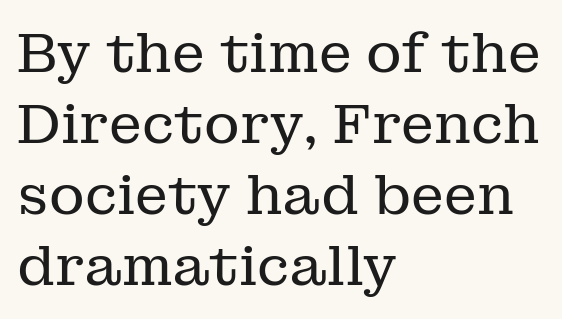
Q: Is the text bold? A: No.
Q: Is the text italic (slanted)? A: No, it is upright.
Q: Is the typeface a serif or a sans-serif typeface? A: Serif.
Q: Is the text underlined? A: No.
Q: How is the paragraph aligned? A: Left-aligned.
Q: Is the spacing between letters normal or unusually wide? A: Normal.
Q: Is the spacing between lines tight, normal or loose? A: Normal.
Q: Width (condensed, normal, or wide)? A: Normal.
Q: Stroke contrast? A: Low.
Q: x-height? A: Medium.
Q: Monospaced? A: No.
